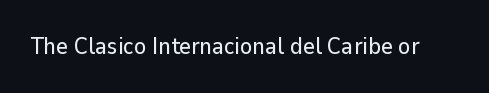
Each word holds together tightly as a unit, with standard inter-letter gaps. Posture: upright roman. The specimen omits any rule beneath the text block's lines.
